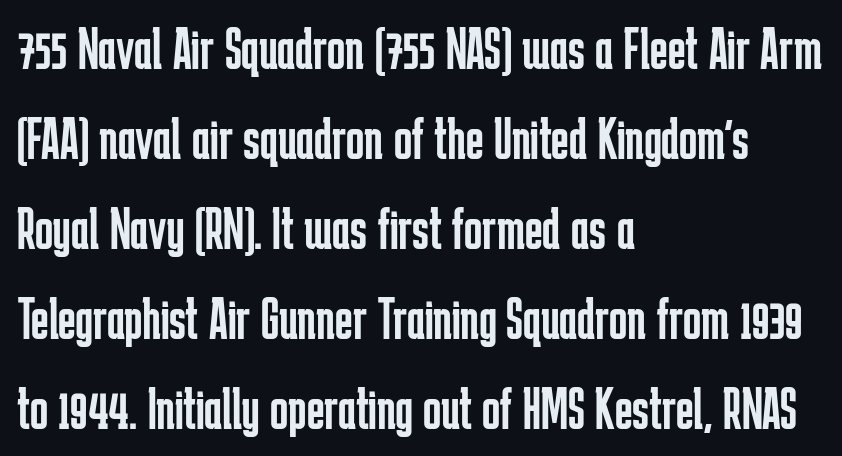
The image shows 60 px regular-weight, condensed sans-serif type, upright; set left-aligned, normal line spacing (1.5x), normal letter spacing, not underlined; low stroke contrast and a medium x-height.
